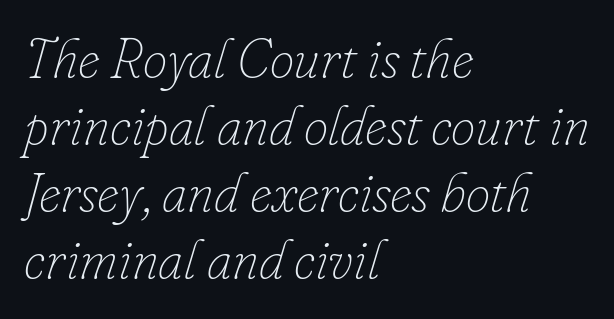
The image shows 55 px thin type, italic (leaning right); set left-aligned, line spacing 1.22x, normal letter spacing, not underlined; low stroke contrast and a small x-height.
